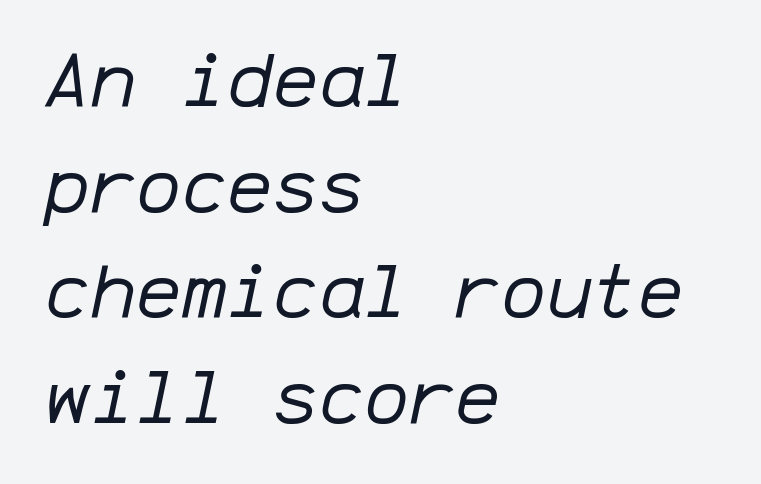
{"italic": "yes", "lean": "right", "slant_degrees": 12, "bold": "no", "weight": "regular", "width": "normal", "stroke_contrast": "low", "x_height": "medium", "monospaced": "yes", "underline": "no", "align": "left", "line_spacing": "normal", "line_spacing_ratio": 1.39, "letter_spacing": "normal", "letter_spacing_em": 0.0, "glyph_px": 76}
